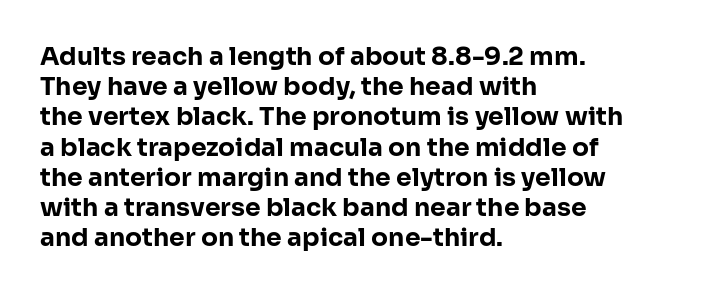
The passage shown is emphatically bold. The space directly below the letters is spotless. Tracking here is standard; glyphs follow each other at the usual distance. Where is the straight margin? On the left.
